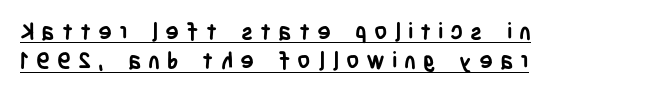
The image shows 23 px bold type, upright; set left-aligned, normal line spacing (1.28x), unusually wide letter spacing (+0.3 em), underlined.
